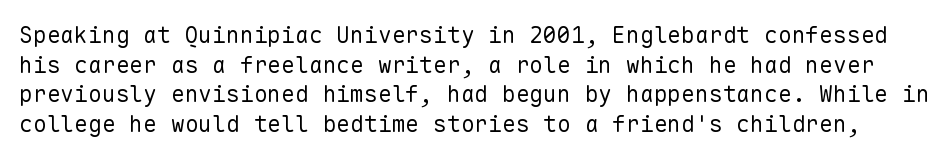
Bare-footed words on every line. The rows are spaced the way most documents space them. The lettering holds an erect, upright posture throughout. The face looks like a standard text weight, possibly lighter. Does extra space separate the letters? No, they use regular spacing.
